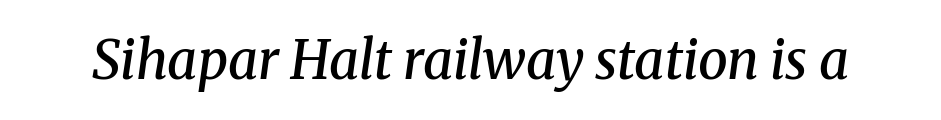
{"serif": "yes", "italic": "yes", "lean": "right", "slant_degrees": 8, "bold": "semi", "weight": "semibold", "width": "normal", "stroke_contrast": "medium", "x_height": "medium", "monospaced": "no", "underline": "no", "letter_spacing": "normal", "letter_spacing_em": 0.0, "glyph_px": 53}
